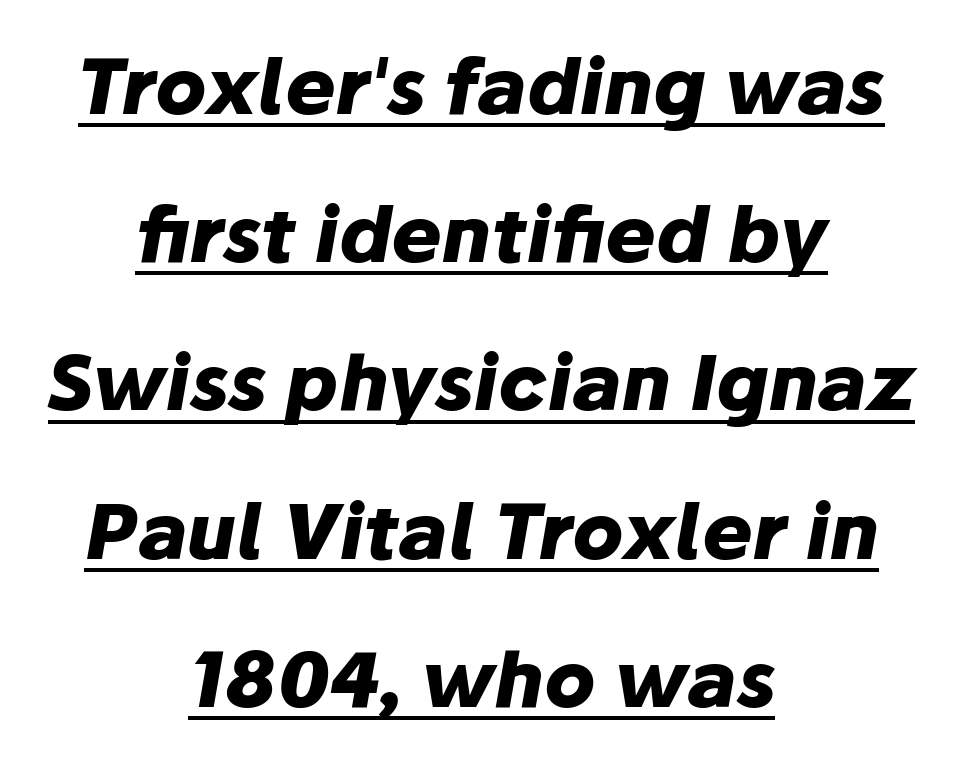
The text block is weighted toward neither margin, spreading evenly from the middle. Do the characters align in a grid? No, the font is proportional. Is there an underline? Yes — a line sits under the letters. The letters are bold, with thick, heavy strokes. This sample uses an oblique cut, with every glyph tilted off the vertical. These lines stand farther apart than default settings would place them.
